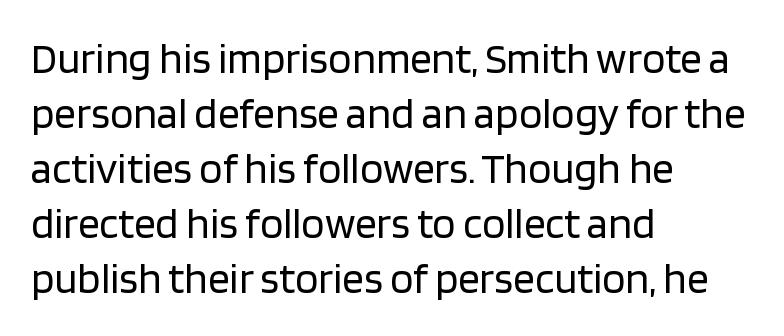
{"serif": "no", "italic": "no", "bold": "no", "weight": "regular", "width": "normal", "stroke_contrast": "low", "x_height": "large", "monospaced": "no", "underline": "no", "align": "left", "line_spacing": "normal", "line_spacing_ratio": 1.28, "letter_spacing": "normal", "letter_spacing_em": 0.0, "glyph_px": 43}
